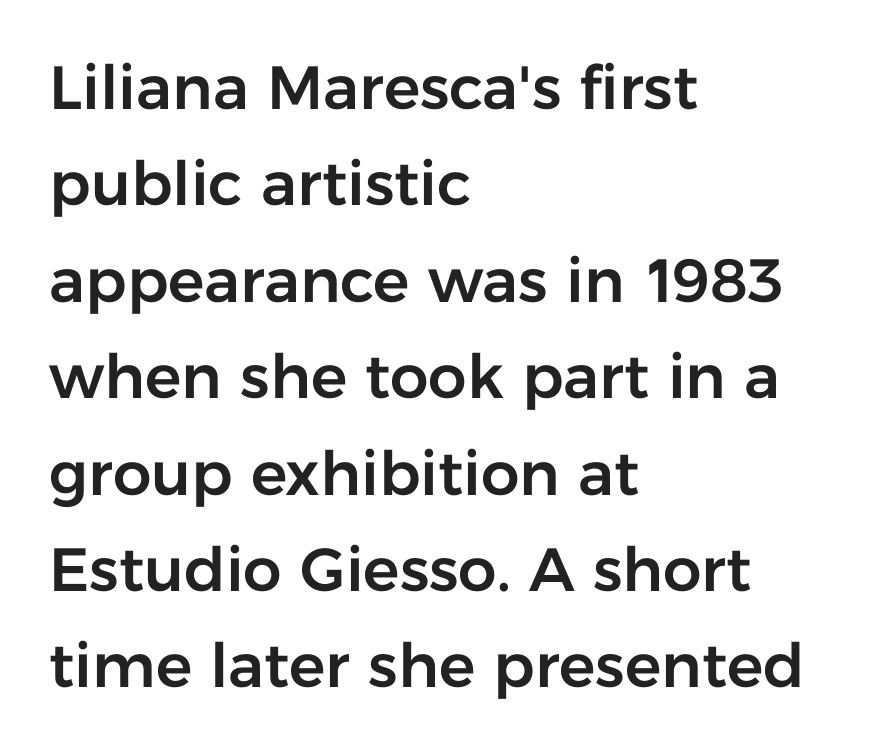
{"serif": "no", "italic": "no", "width": "normal", "stroke_contrast": "low", "x_height": "medium", "monospaced": "no", "underline": "no", "align": "left", "line_spacing": "normal", "line_spacing_ratio": 1.58, "letter_spacing": "normal", "letter_spacing_em": 0.0, "glyph_px": 61}
